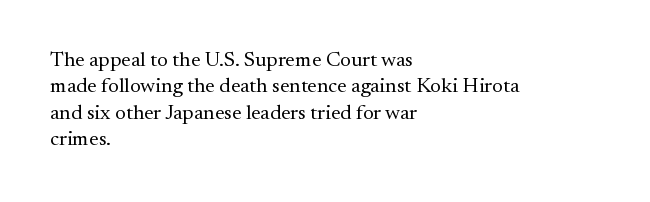
{"italic": "no", "bold": "no", "underline": "no", "align": "left", "line_spacing": "normal", "line_spacing_ratio": 1.26, "letter_spacing": "normal", "letter_spacing_em": 0.0, "glyph_px": 21}
